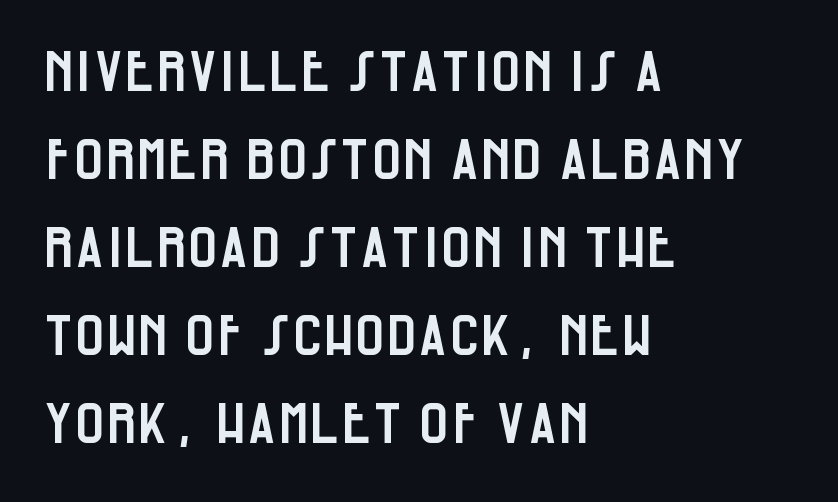
Q: Is the text italic (slanted)? A: No, it is upright.
Q: Is the typeface a serif or a sans-serif typeface? A: Sans-serif.
Q: Is the text underlined? A: No.
Q: How is the paragraph aligned? A: Left-aligned.
Q: Is the spacing between letters normal or unusually wide? A: Normal.
Q: Is the spacing between lines tight, normal or loose? A: Normal.
Q: Width (condensed, normal, or wide)? A: Condensed.
Q: Stroke contrast? A: Low.
Q: x-height? A: Large.
Q: Monospaced? A: No.
